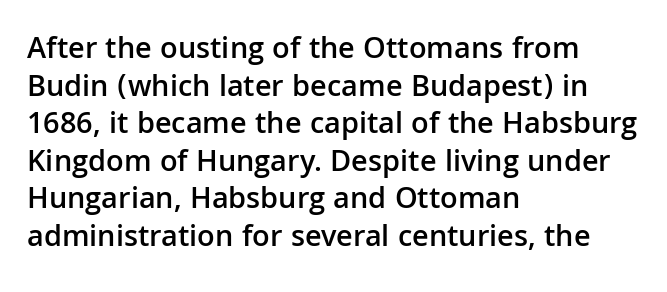
Compared with typical body copy, the letter spacing here is the same. The letters advance in unequal steps, a hallmark of proportional type. The typography opts for an upright posture over an oblique one. A clean baseline with only descenders dipping below it. A bit beefed up — I'd call it semibold rather than bold. Does the type have serifs? No, each stem ends abruptly.
